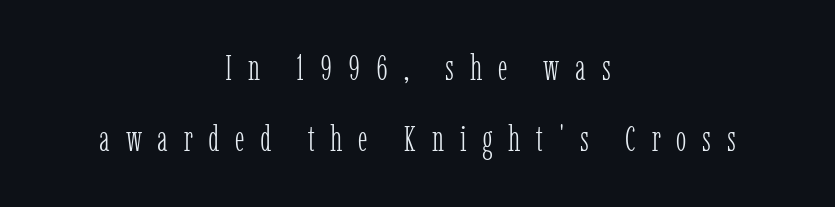
Q: Is the text bold? A: No.
Q: Is the text italic (slanted)? A: No, it is upright.
Q: Is the typeface a serif or a sans-serif typeface? A: Serif.
Q: Is the text underlined? A: No.
Q: How is the paragraph aligned? A: Centered.
Q: Is the spacing between letters normal or unusually wide? A: Unusually wide.
Q: Is the spacing between lines tight, normal or loose? A: Loose.
Q: Width (condensed, normal, or wide)? A: Condensed.
Q: Stroke contrast? A: Low.
Q: x-height? A: Medium.
Q: Monospaced? A: No.
